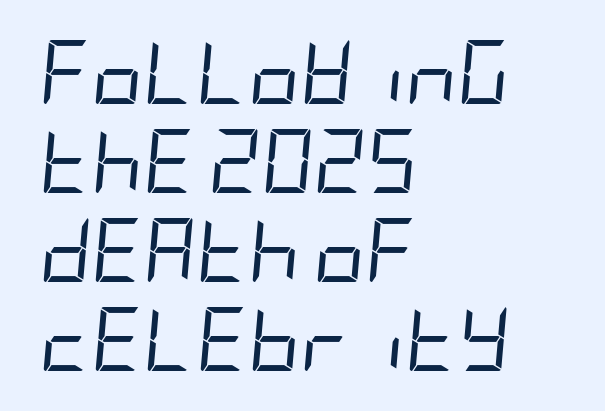
The image shows 64 px regular-weight, condensed type, italic (leaning right); set left-aligned, normal line spacing (1.39x), normal letter spacing, not underlined; low stroke contrast and a large x-height.
